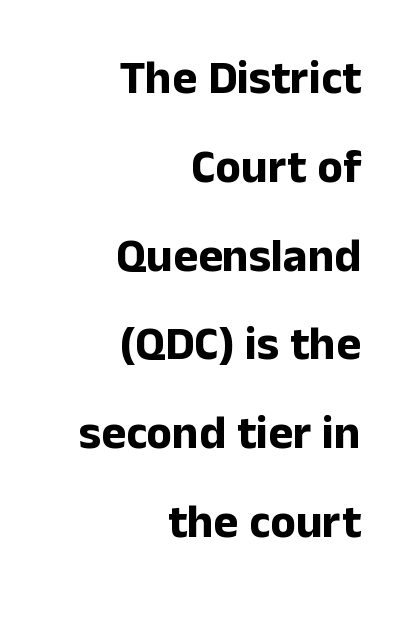
Q: Is the text bold? A: Yes.
Q: Is the text italic (slanted)? A: No, it is upright.
Q: Is the typeface a serif or a sans-serif typeface? A: Sans-serif.
Q: Is the text underlined? A: No.
Q: How is the paragraph aligned? A: Right-aligned.
Q: Is the spacing between letters normal or unusually wide? A: Normal.
Q: Width (condensed, normal, or wide)? A: Normal.
Q: Stroke contrast? A: Low.
Q: x-height? A: Medium.
Q: Monospaced? A: No.
